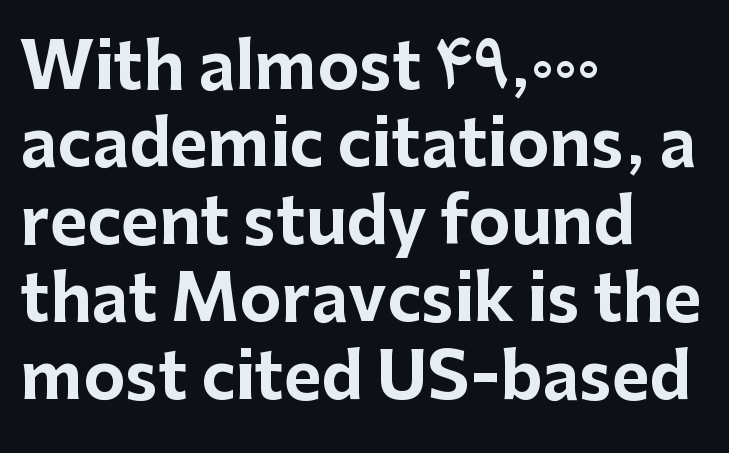
{"serif": "no", "italic": "no", "bold": "yes", "weight": "bold", "width": "normal", "stroke_contrast": "low", "x_height": "medium", "monospaced": "no", "underline": "no", "align": "left", "line_spacing_ratio": 1.21, "letter_spacing": "normal", "letter_spacing_em": 0.0, "glyph_px": 64}
